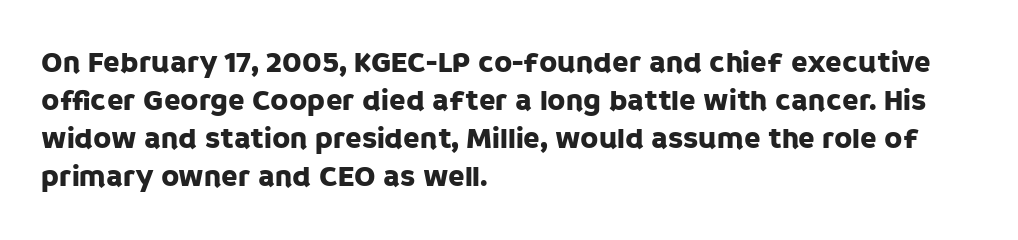
{"serif": "no", "italic": "no", "width": "normal", "stroke_contrast": "low", "x_height": "large", "monospaced": "no", "underline": "no", "align": "left", "line_spacing": "normal", "line_spacing_ratio": 1.27, "letter_spacing": "normal", "letter_spacing_em": 0.0, "glyph_px": 30}
